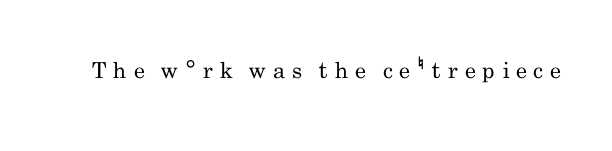
Q: Is the text bold? A: No.
Q: Is the text italic (slanted)? A: No, it is upright.
Q: Is the text underlined? A: No.
Q: Is the spacing between letters normal or unusually wide? A: Unusually wide.
